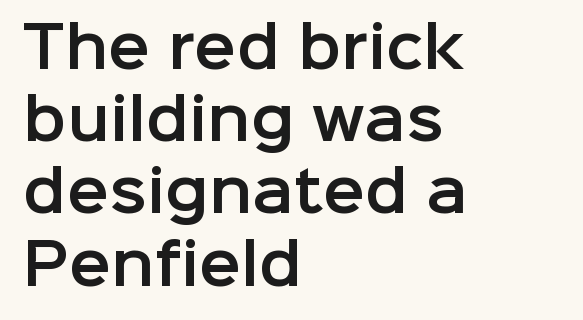
The image shows 56 px sans-serif type, upright; set left-aligned, normal line spacing (1.29x), normal letter spacing, not underlined; low stroke contrast and a medium x-height.
